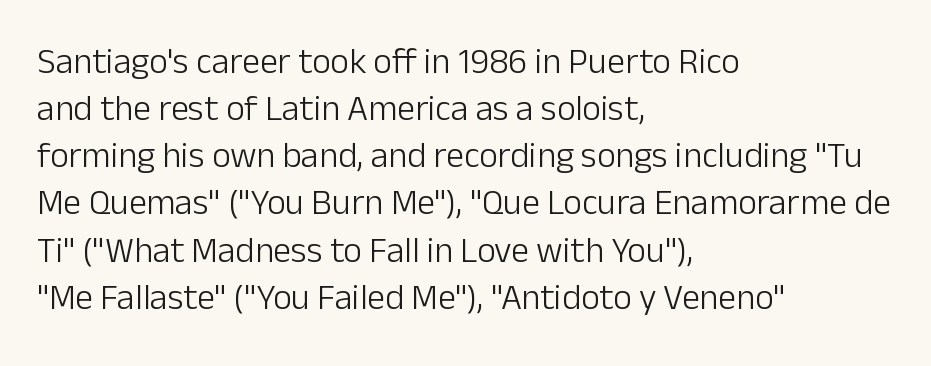
The image shows 36 px light sans-serif type, upright; set left-aligned, normal line spacing (1.31x), normal letter spacing, not underlined; low stroke contrast and a medium x-height.
